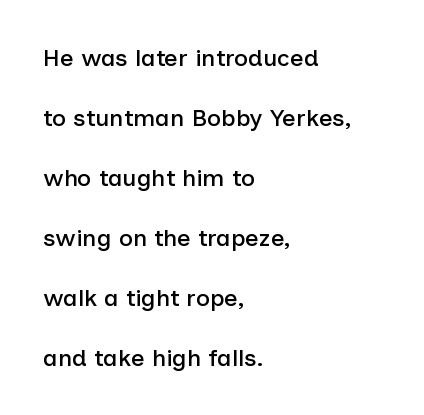
{"italic": "no", "underline": "no", "align": "left", "line_spacing": "loose", "line_spacing_ratio": 2.5, "letter_spacing": "normal", "letter_spacing_em": 0.0, "glyph_px": 24}
